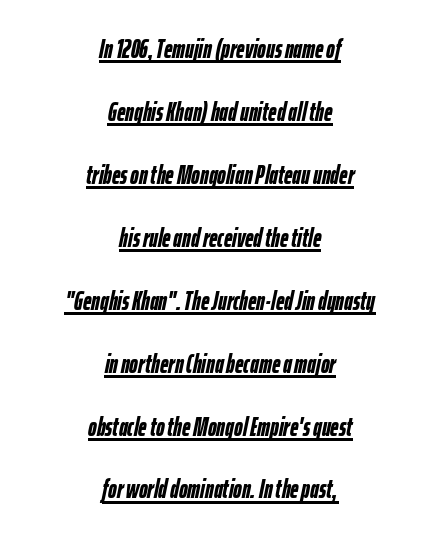
{"italic": "yes", "lean": "right", "slant_degrees": 12, "bold": "yes", "underline": "yes", "align": "center", "line_spacing": "loose", "line_spacing_ratio": 2.42, "letter_spacing": "normal", "letter_spacing_em": 0.0, "glyph_px": 26}
